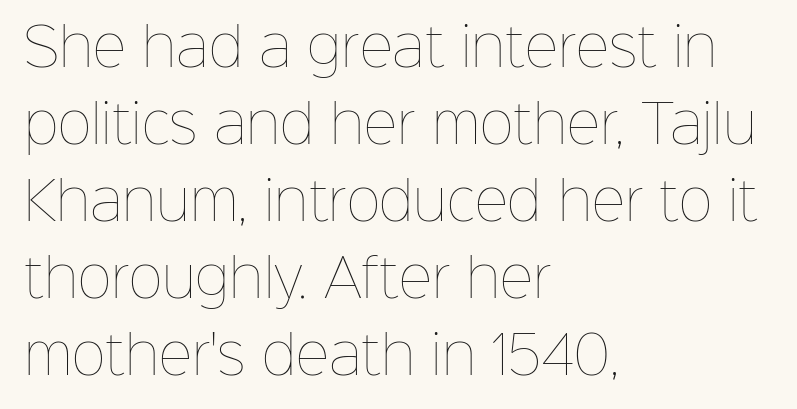
Q: Is the text bold? A: No.
Q: Is the text italic (slanted)? A: No, it is upright.
Q: Is the text underlined? A: No.
Q: How is the paragraph aligned? A: Left-aligned.
Q: Is the spacing between letters normal or unusually wide? A: Normal.
Q: Is the spacing between lines tight, normal or loose? A: Normal.
Q: Width (condensed, normal, or wide)? A: Normal.
Q: Stroke contrast? A: Low.
Q: x-height? A: Medium.
Q: Monospaced? A: No.
